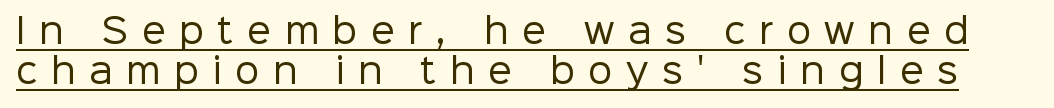
Q: Is the text bold? A: No.
Q: Is the text italic (slanted)? A: No, it is upright.
Q: Is the typeface a serif or a sans-serif typeface? A: Sans-serif.
Q: Is the text underlined? A: Yes.
Q: Is the spacing between letters normal or unusually wide? A: Unusually wide.
Q: Width (condensed, normal, or wide)? A: Normal.
Q: Stroke contrast? A: Low.
Q: x-height? A: Medium.
Q: Monospaced? A: No.
